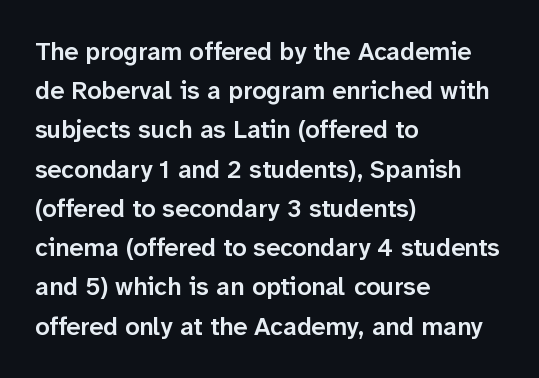
A bare baseline throughout the passage. The sample has been set in demibold, a notch under bold. The paragraph shown leans on its left margin. When letters stand straight like this, we call the style roman or upright. The space between consecutive lines is moderate.
